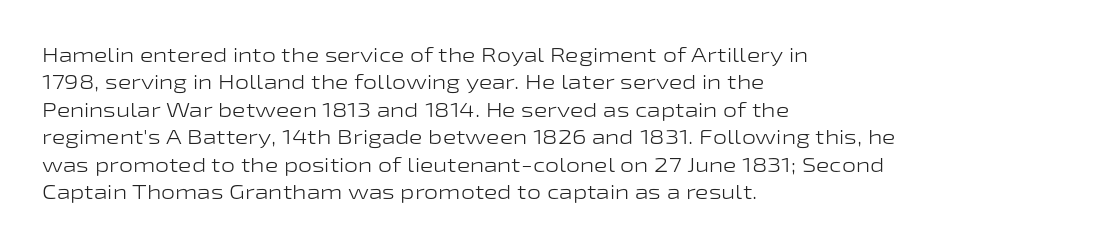
{"italic": "no", "bold": "no", "underline": "no", "align": "left", "line_spacing": "normal", "line_spacing_ratio": 1.37, "letter_spacing": "normal", "letter_spacing_em": 0.0, "glyph_px": 20}
